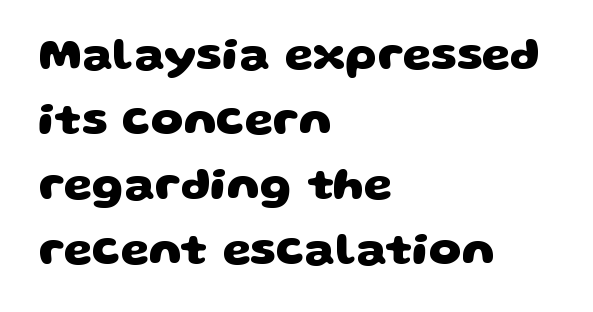
The passage shown is typeset with a sans-serif family. A typesetter would call this proportional, since set widths differ per character. Compared with a centered layout, this one pins lines to the left instead. Is the type bold? Yes — the strokes are clearly thick and heavy. The letters sit at their default tracking, neither squeezed nor spread.
